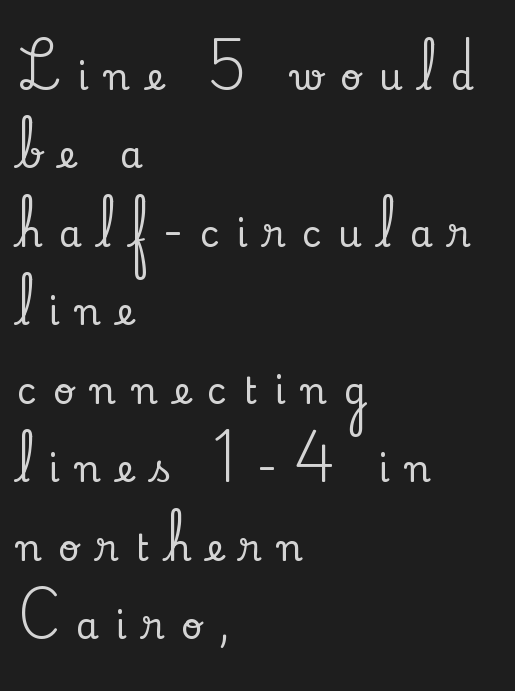
The vertical gap from one line to the next is large. The ragged edge is on the right, which tells us the setting is flush left. Italic: no, the glyphs are upright roman. The letters advance in unequal steps, a hallmark of proportional type. Check under the words: just untouched page.
